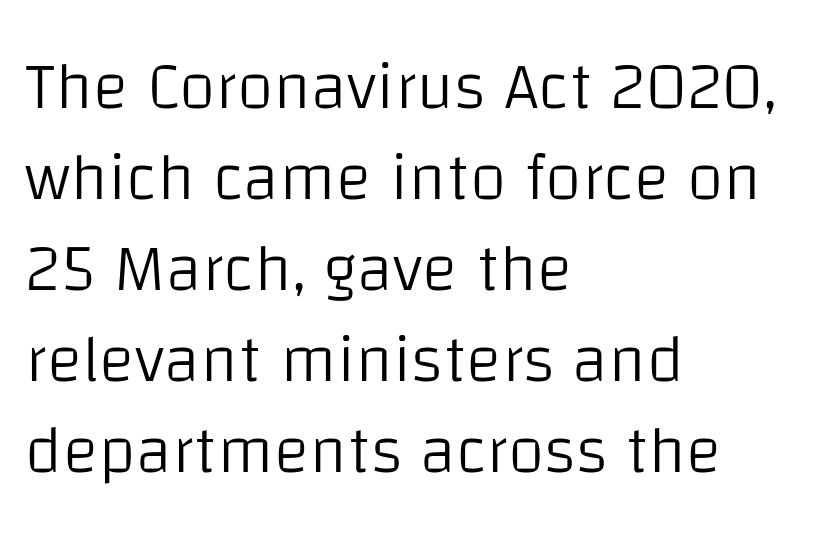
Bold? No — there's no thickening of the strokes. Inter-character spacing is left at the font's built-in metrics. Is this a fixed-width face? No — the glyphs have proportional, varying widths. Type without underlining. Is there much room between lines? A standard amount, neither cramped nor airy. Every row of glyphs begins at an identical x-position on the left.
